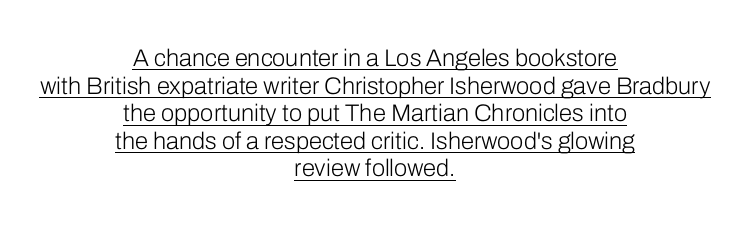
Q: Is the text bold? A: No.
Q: Is the text italic (slanted)? A: No, it is upright.
Q: Is the text underlined? A: Yes.
Q: How is the paragraph aligned? A: Centered.
Q: Is the spacing between letters normal or unusually wide? A: Normal.
Q: Is the spacing between lines tight, normal or loose? A: Tight.
